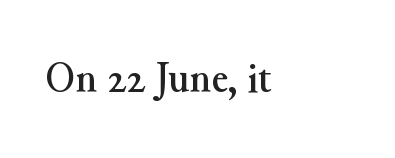
The image shows 45 px serif type, upright; set left-aligned, normal letter spacing, not underlined; medium stroke contrast and a small x-height.
